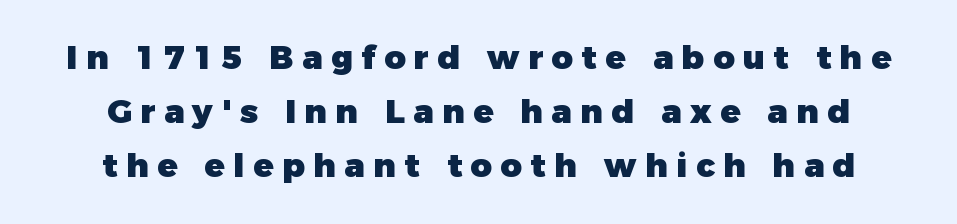
The image shows 33 px heavy sans-serif type, upright; set normal line spacing (1.64x), unusually wide letter spacing (+0.26 em), not underlined; low stroke contrast and a medium x-height.
